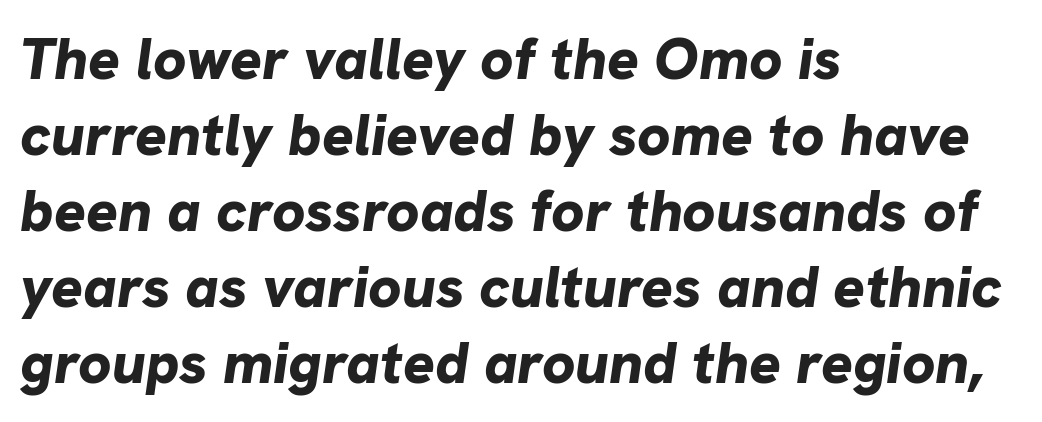
{"italic": "yes", "lean": "right", "slant_degrees": 8, "bold": "yes", "weight": "bold", "width": "normal", "stroke_contrast": "low", "x_height": "medium", "monospaced": "no", "underline": "no", "align": "left", "line_spacing": "normal", "line_spacing_ratio": 1.29, "letter_spacing": "normal", "letter_spacing_em": 0.0, "glyph_px": 59}
